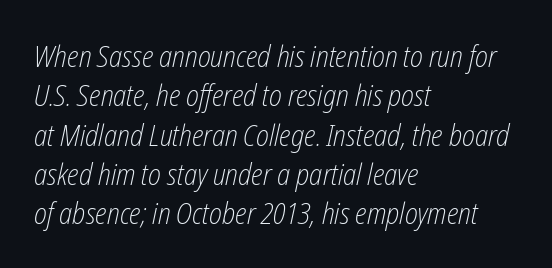
Q: Is the text bold? A: No.
Q: Is the text italic (slanted)? A: Yes, it leans right by about 12 degrees.
Q: Is the text underlined? A: No.
Q: How is the paragraph aligned? A: Left-aligned.
Q: Is the spacing between letters normal or unusually wide? A: Normal.
Q: Is the spacing between lines tight, normal or loose? A: Normal.
Q: Width (condensed, normal, or wide)? A: Condensed.
Q: Stroke contrast? A: Low.
Q: x-height? A: Medium.
Q: Monospaced? A: No.
